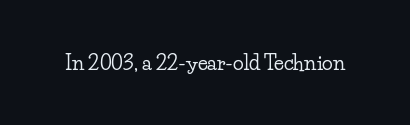
These lines keep a tight, regular rhythm from letter to letter. Unmarked baselines from the first word to the last. Italic: no, the glyphs are upright roman.
